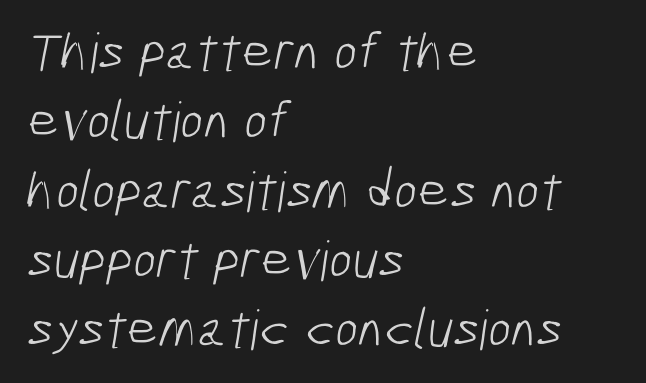
Nothing unusual about the tracking: characters are spaced as the font intends. Do the characters align in a grid? No, the font is proportional. Type style note: lacks serifs. Check under the words: just untouched page.
